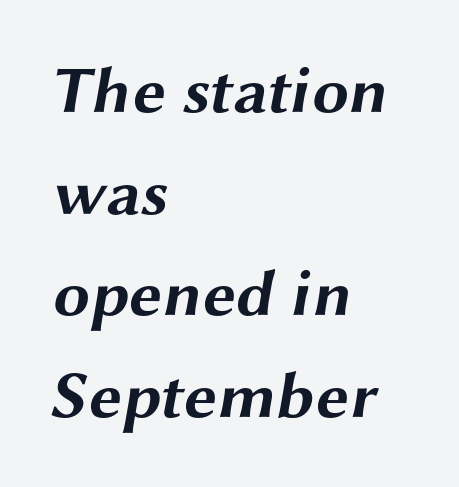
{"serif": "no", "bold": "yes", "weight": "bold", "width": "wide", "stroke_contrast": "medium", "x_height": "medium", "monospaced": "no", "underline": "no", "align": "left", "line_spacing": "normal", "line_spacing_ratio": 1.54, "letter_spacing": "normal", "letter_spacing_em": 0.0, "glyph_px": 66}
